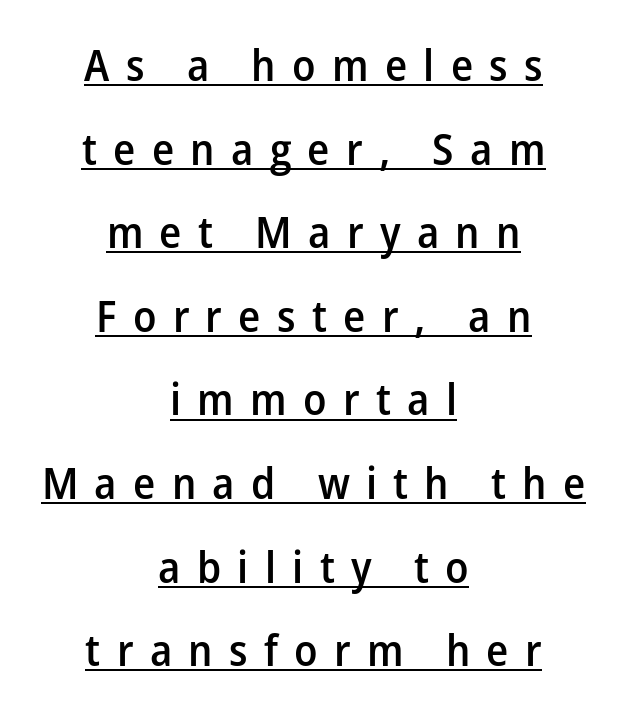
{"serif": "no", "italic": "no", "bold": "semi", "weight": "semibold", "width": "normal", "stroke_contrast": "low", "x_height": "medium", "monospaced": "no", "underline": "yes", "align": "center", "line_spacing": "loose", "line_spacing_ratio": 1.9, "letter_spacing": "wide", "letter_spacing_em": 0.37, "glyph_px": 44}
